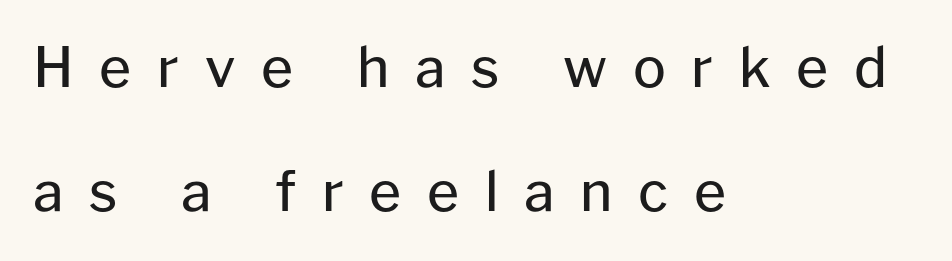
Stroke mass is kept to a normal reading level or below. Quick note: underline off. This sample trades compactness for vertical openness between lines. The paragraph shown leans on its left margin. The rendering uses natural spacing where letterforms have individual widths. Is this a sans? Yes — the strokes have no serifs.
